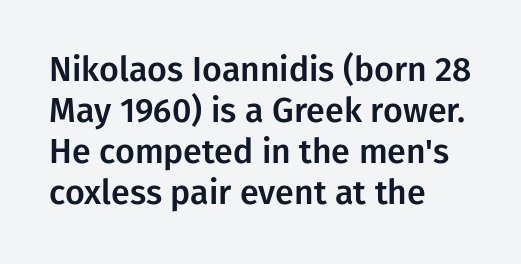
The image shows 34 px sans-serif type, upright; set left-aligned, line spacing 1.21x, normal letter spacing, not underlined; low stroke contrast and a medium x-height.
